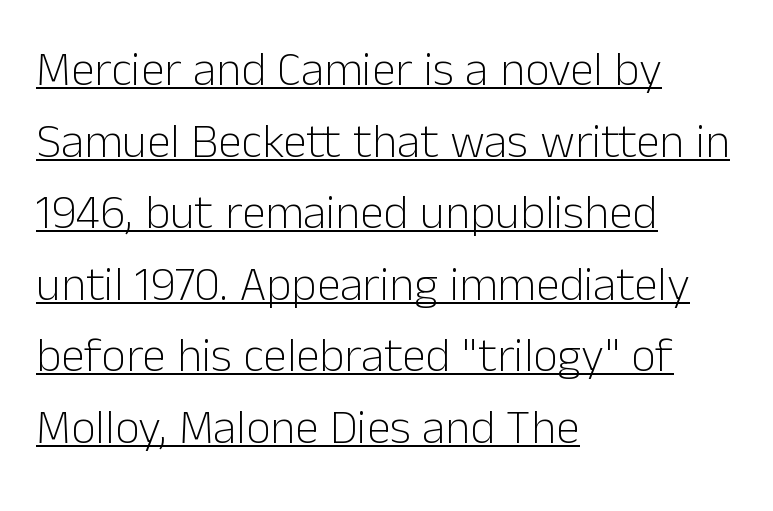
{"serif": "no", "italic": "no", "bold": "no", "weight": "light", "width": "normal", "stroke_contrast": "low", "x_height": "medium", "monospaced": "no", "underline": "yes", "align": "left", "line_spacing": "normal", "line_spacing_ratio": 1.49, "letter_spacing": "normal", "letter_spacing_em": 0.0, "glyph_px": 48}
